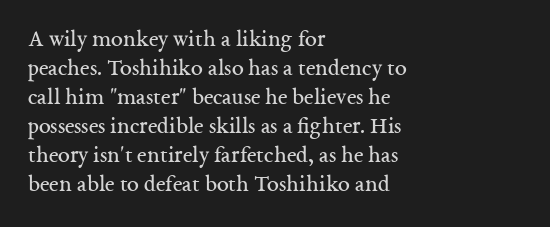
Q: Is the text bold? A: No.
Q: Is the text italic (slanted)? A: No, it is upright.
Q: Is the text underlined? A: No.
Q: How is the paragraph aligned? A: Left-aligned.
Q: Is the spacing between letters normal or unusually wide? A: Normal.
